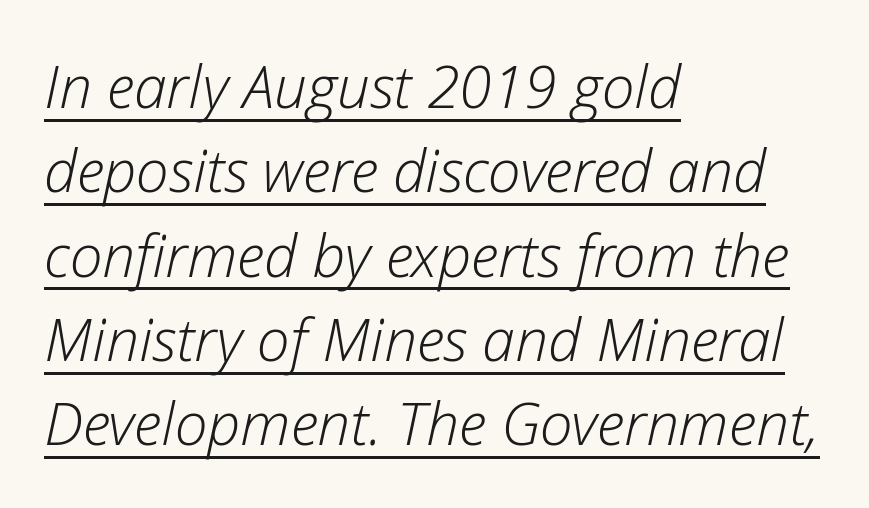
The image shows 59 px light type, italic (leaning right); set left-aligned, normal line spacing (1.43x), normal letter spacing, underlined; low stroke contrast and a medium x-height.
